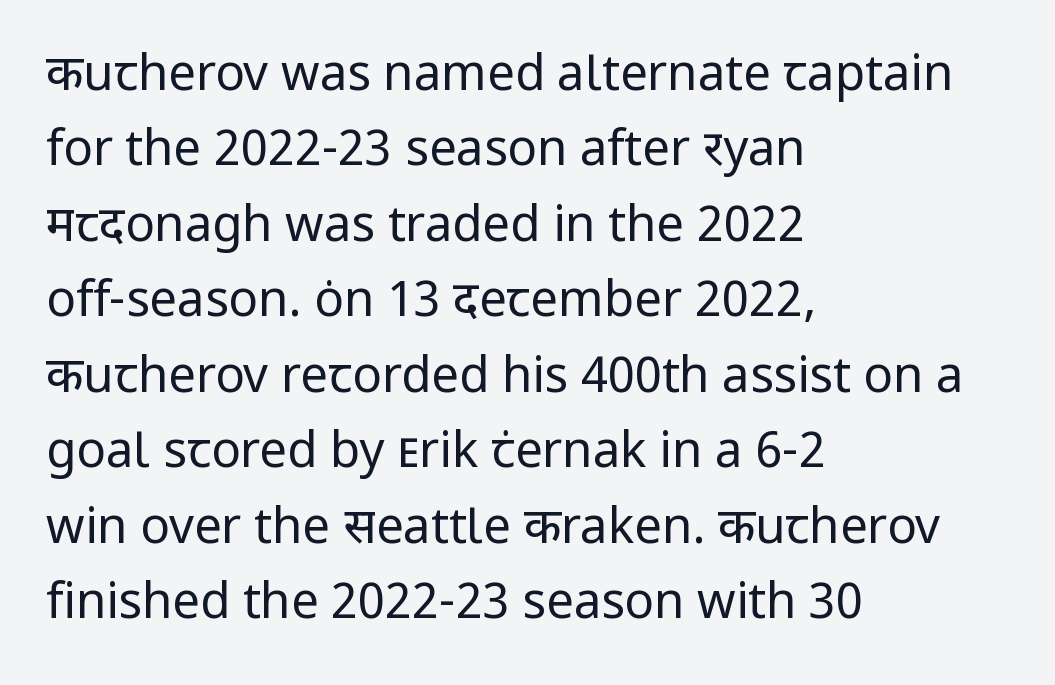
The image shows 49 px regular-weight sans-serif type, upright; set left-aligned, normal line spacing (1.54x), normal letter spacing, not underlined; low stroke contrast and a medium x-height.
